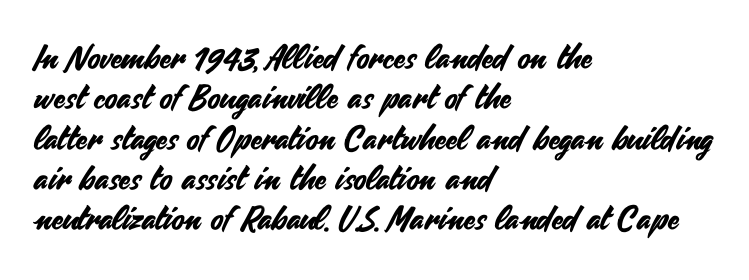
{"serif": "no", "width": "normal", "stroke_contrast": "medium", "x_height": "small", "monospaced": "no", "underline": "no", "align": "left", "line_spacing_ratio": 1.22, "letter_spacing": "normal", "letter_spacing_em": 0.0, "glyph_px": 33}
